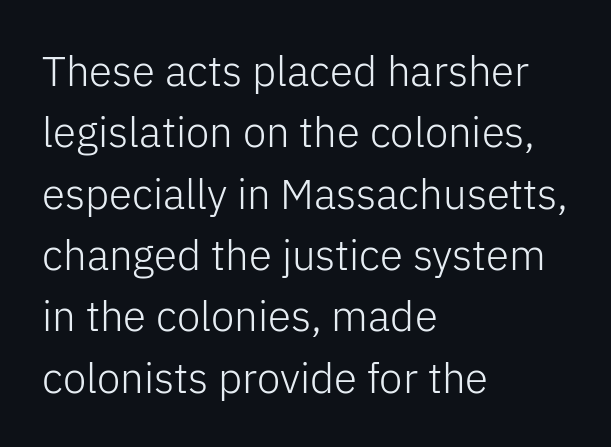
{"serif": "no", "italic": "no", "bold": "no", "weight": "light", "width": "normal", "stroke_contrast": "low", "x_height": "medium", "monospaced": "no", "underline": "no", "align": "left", "line_spacing": "normal", "line_spacing_ratio": 1.46, "letter_spacing": "normal", "letter_spacing_em": 0.0, "glyph_px": 42}
